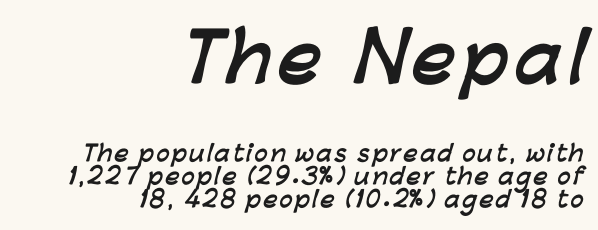
Q: Is the text bold? A: Yes.
Q: Is the typeface a serif or a sans-serif typeface? A: Sans-serif.
Q: Is the text underlined? A: No.
Q: How is the paragraph aligned? A: Right-aligned.
Q: Is the spacing between lines tight, normal or loose? A: Tight.
Q: Which block of text is set in a larger size, the first (top) or the second (bottom)? A: The first (top) one.
Q: Width (condensed, normal, or wide)? A: Normal.
Q: Stroke contrast? A: Low.
Q: x-height? A: Medium.
Q: Monospaced? A: No.
